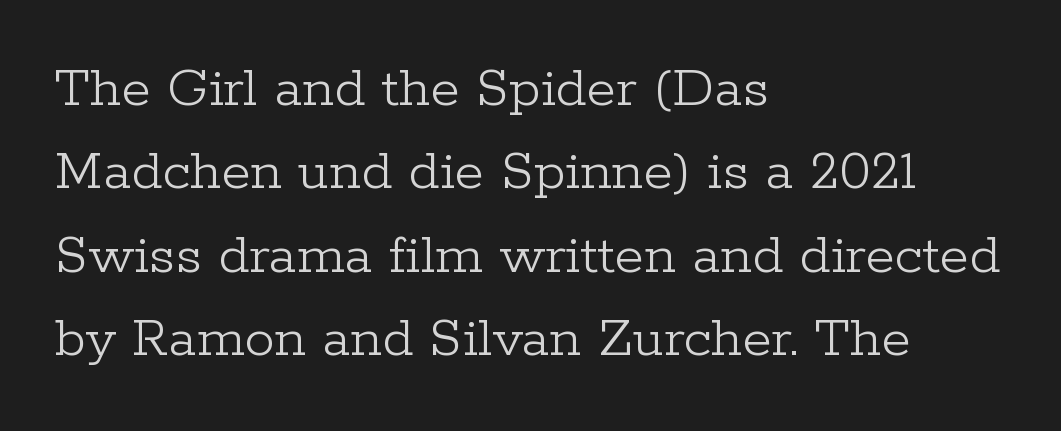
Short note: letters normally spaced. Whoever set this chose a conventional vertical rhythm. A typesetter would call this proportional, since set widths differ per character. The setting favours the left margin, as ordinary paragraphs usually do.
